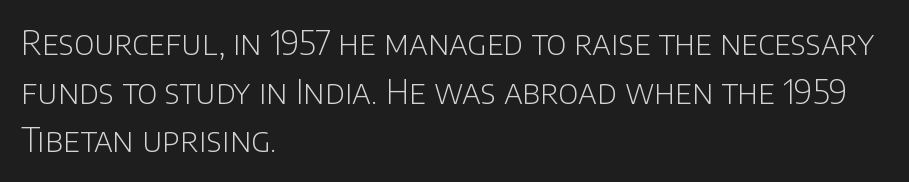
The type family on display is of the sans-serif kind. A typesetter would call this proportional, since set widths differ per character. The horizontal fit of the characters is conventional and even. This reads as an unemphasized weight, regular at the heaviest. Is the block centered? No — it sits flush against the left margin.
